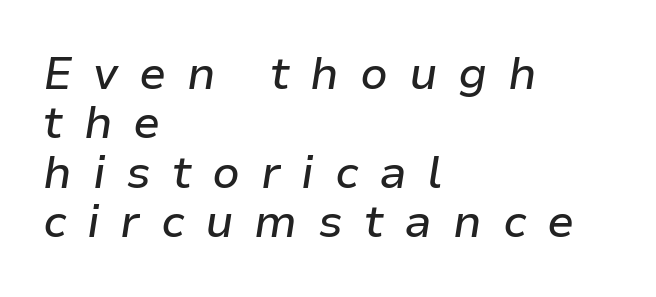
The image shows 45 px text type, italic (leaning right); set left-aligned, tight line spacing (1.1x), unusually wide letter spacing (+0.46 em), not underlined; low stroke contrast and a medium x-height.
